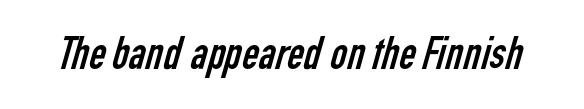
The image shows 46 px regular-weight, condensed sans-serif type; set normal letter spacing, not underlined; low stroke contrast and a medium x-height.
